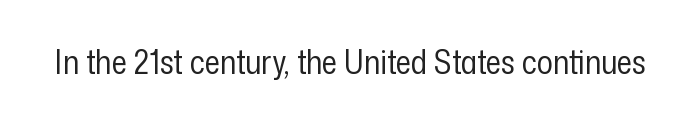
Q: Is the text bold? A: No.
Q: Is the text italic (slanted)? A: No, it is upright.
Q: Is the typeface a serif or a sans-serif typeface? A: Sans-serif.
Q: Is the text underlined? A: No.
Q: Is the spacing between letters normal or unusually wide? A: Normal.
Q: Width (condensed, normal, or wide)? A: Condensed.
Q: Stroke contrast? A: Low.
Q: x-height? A: Medium.
Q: Monospaced? A: No.
